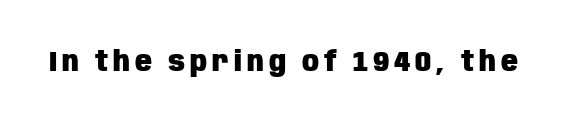
The image shows 28 px heavy, condensed sans-serif type, upright; set not underlined; low stroke contrast and a large x-height.
